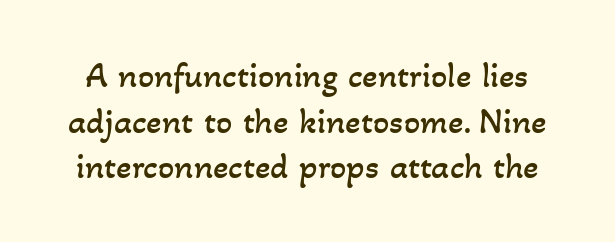
{"bold": "no", "weight": "regular", "width": "normal", "stroke_contrast": "low", "x_height": "small", "monospaced": "no", "underline": "no", "line_spacing": "normal", "line_spacing_ratio": 1.27, "letter_spacing": "normal", "letter_spacing_em": 0.0, "glyph_px": 36}
